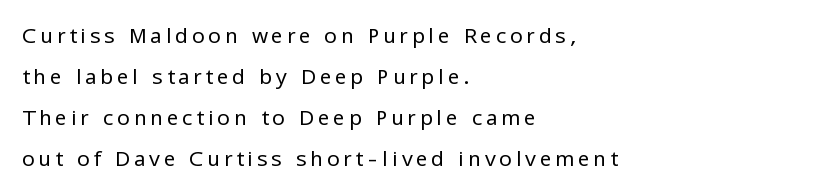
Italic: no, the glyphs are upright roman. Type without underlining. Rows of type keep a wide berth in the vertical direction. A quiet, ordinary-to-light weight characterises the typeface. A student would call this left alignment; a typographer would say flush left, rag right.
